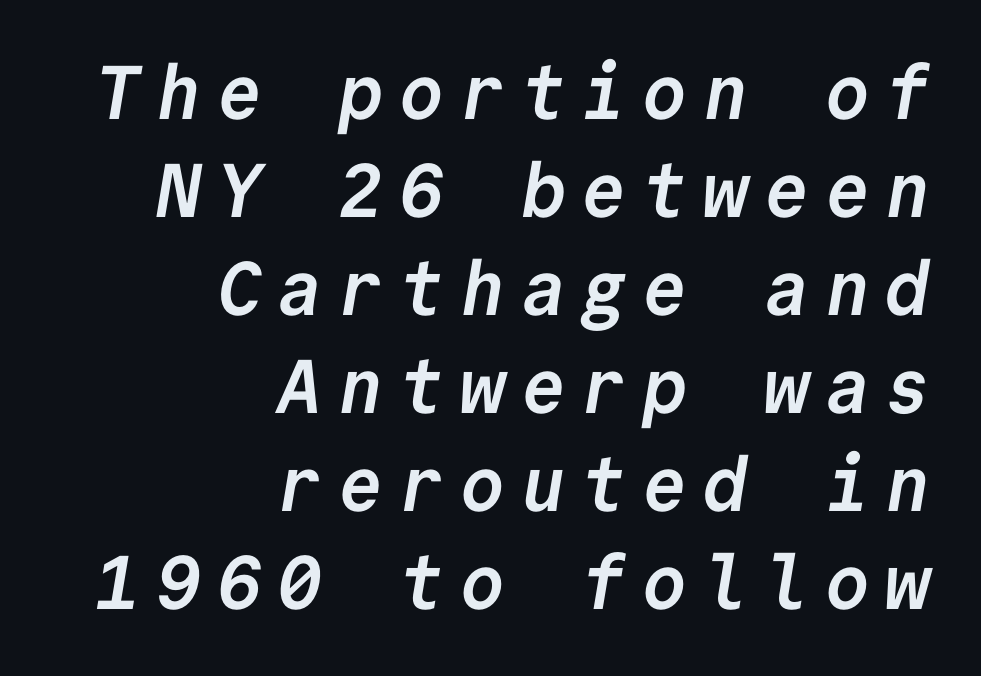
Stroke thickness is high; the sample reads as a true bold. Rows of type keep a routine distance in the vertical direction. Does extra space separate the letters? Yes, quite a lot of it. This sample uses a sans-serif face.
